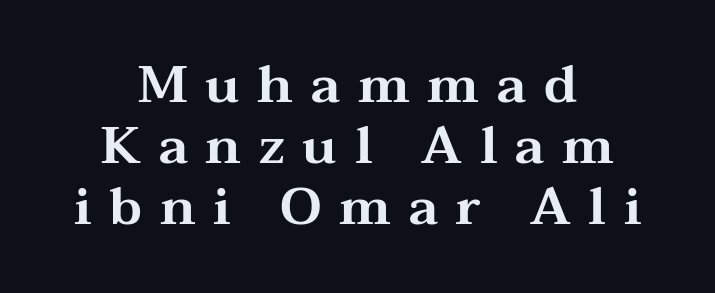
This rendering widens character spacing well past its baseline value. A clean baseline with only descenders dipping below it. Serif or sans? Serif — the stroke terminals have little feet. This is roman type, the default non-slanted kind. The passage shown is typed in a proportional face where columns would drift. Alignment: centered.
